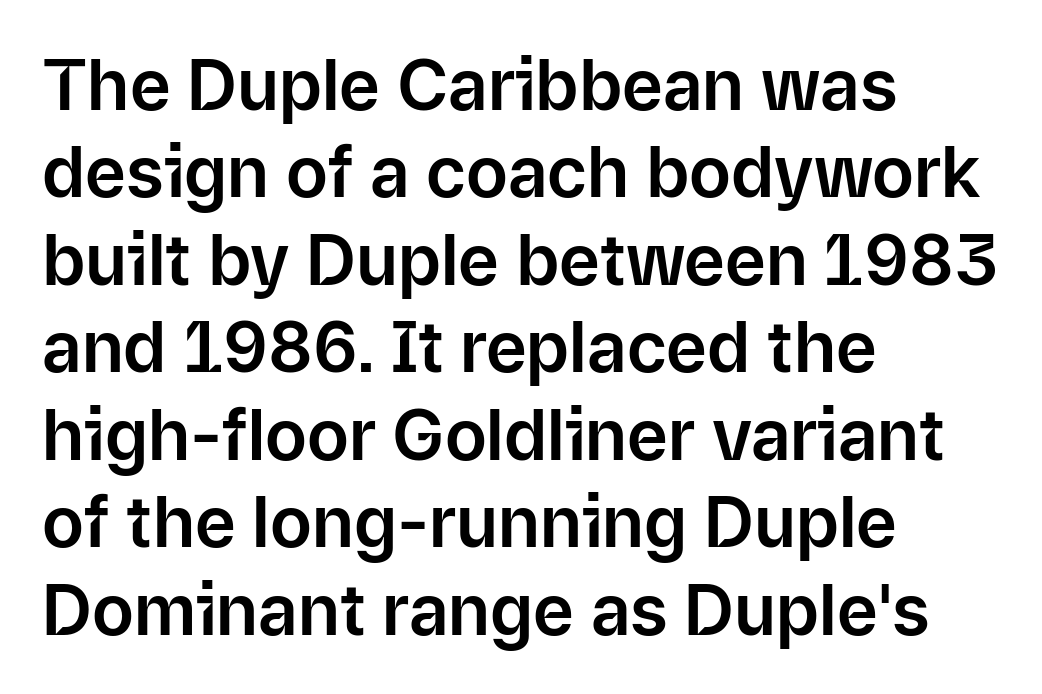
This rendering employs a face without finishing strokes, i.e., a sans-serif. This sample has the flowing, uneven cadence of proportional lettering. Notice how the passage keeps a crisp vertical edge on the left only. The face used here is rendered with its standard letterfit. Just letters on the line, the space beneath them empty. The axis of the letterforms is exactly vertical.
